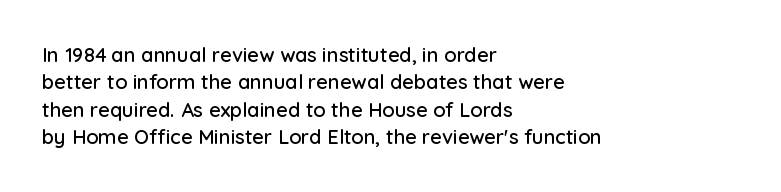
{"italic": "no", "underline": "no", "align": "left", "line_spacing": "normal", "line_spacing_ratio": 1.37, "letter_spacing": "normal", "letter_spacing_em": 0.0, "glyph_px": 20}
